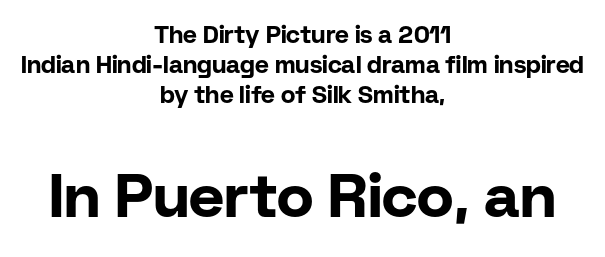
The later block is typeset at a bigger size than the earlier block. The glyphs have the mass of a bold cut. The line texture is even and compact thanks to regular tracking. The lettering stays uniformly vertical, giving the passage a roman look. Note the varied advance widths — an 'i' is clearly narrower than an 'm'. Line starts and ends both wander, symmetrically.
